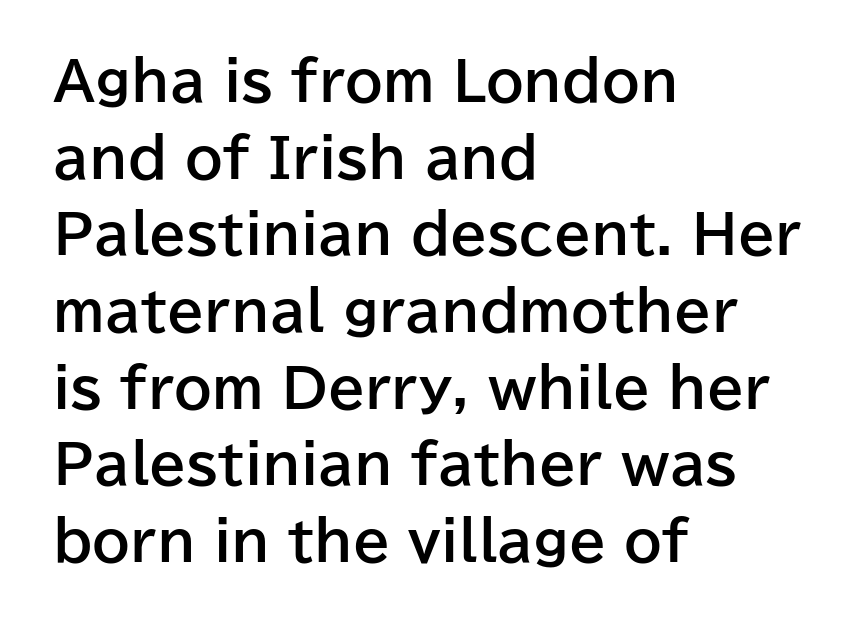
Q: Is the text bold? A: Yes.
Q: Is the text italic (slanted)? A: No, it is upright.
Q: Is the typeface a serif or a sans-serif typeface? A: Sans-serif.
Q: Is the text underlined? A: No.
Q: How is the paragraph aligned? A: Left-aligned.
Q: Is the spacing between letters normal or unusually wide? A: Normal.
Q: Is the spacing between lines tight, normal or loose? A: Normal.
Q: Width (condensed, normal, or wide)? A: Normal.
Q: Stroke contrast? A: Low.
Q: x-height? A: Medium.
Q: Monospaced? A: No.
